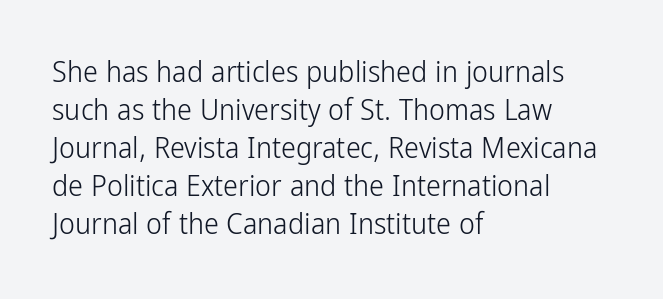
The image shows 30 px light, condensed sans-serif type, upright; set left-aligned, normal line spacing (1.27x), normal letter spacing, not underlined; low stroke contrast and a medium x-height.
